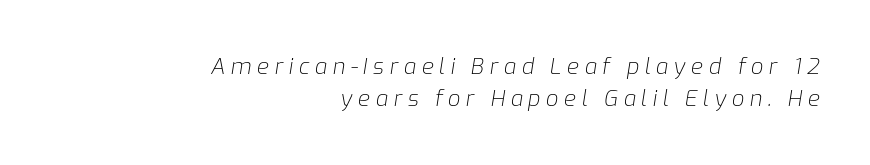
The image shows 22 px text type, italic (leaning right); set right-aligned, normal line spacing (1.45x), unusually wide letter spacing (+0.25 em), not underlined.
